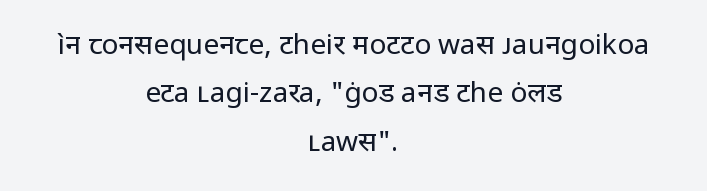
Q: Is the text bold? A: No.
Q: Is the text italic (slanted)? A: No, it is upright.
Q: Is the typeface a serif or a sans-serif typeface? A: Sans-serif.
Q: Is the text underlined? A: No.
Q: How is the paragraph aligned? A: Centered.
Q: Is the spacing between letters normal or unusually wide? A: Normal.
Q: Width (condensed, normal, or wide)? A: Normal.
Q: Stroke contrast? A: Low.
Q: x-height? A: Medium.
Q: Monospaced? A: No.
